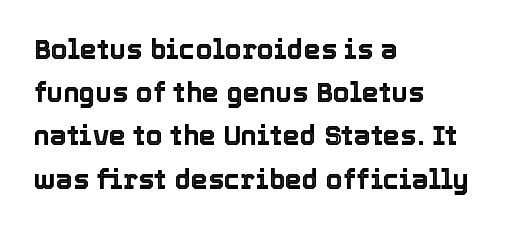
The image shows 27 px text type, upright; set left-aligned, normal line spacing (1.6x), normal letter spacing, not underlined.
